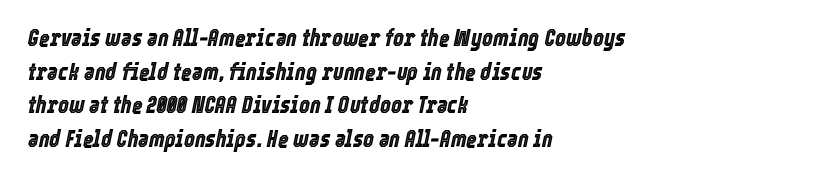
{"italic": "yes", "lean": "right", "slant_degrees": 12, "underline": "no", "align": "left", "line_spacing": "normal", "line_spacing_ratio": 1.46, "letter_spacing": "normal", "letter_spacing_em": 0.0, "glyph_px": 23}
